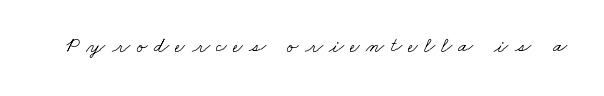
Q: Is the text bold? A: No.
Q: Is the text underlined? A: No.
Q: Is the spacing between letters normal or unusually wide? A: Unusually wide.
